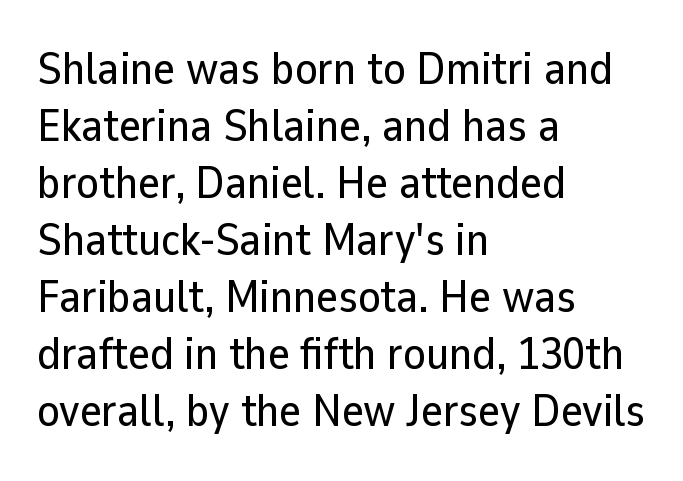
Q: Is the text italic (slanted)? A: No, it is upright.
Q: Is the typeface a serif or a sans-serif typeface? A: Sans-serif.
Q: Is the text underlined? A: No.
Q: How is the paragraph aligned? A: Left-aligned.
Q: Is the spacing between letters normal or unusually wide? A: Normal.
Q: Width (condensed, normal, or wide)? A: Normal.
Q: Stroke contrast? A: Low.
Q: x-height? A: Medium.
Q: Monospaced? A: No.
